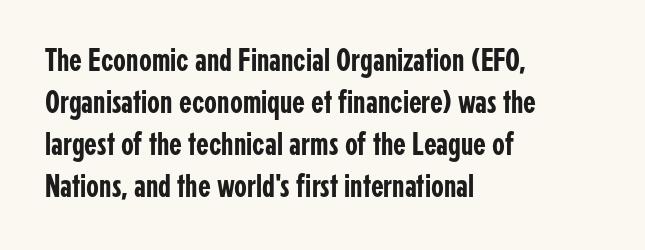
The image shows 33 px condensed sans-serif type, upright; set left-aligned, normal line spacing (1.27x), normal letter spacing, not underlined; low stroke contrast and a medium x-height.
